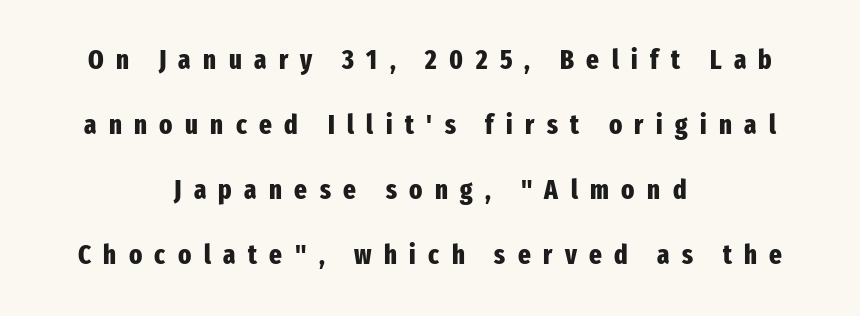
Q: Is the text bold? A: Yes.
Q: Is the text italic (slanted)? A: No, it is upright.
Q: Is the text underlined? A: No.
Q: How is the paragraph aligned? A: Centered.
Q: Is the spacing between letters normal or unusually wide? A: Unusually wide.
Q: Is the spacing between lines tight, normal or loose? A: Loose.
